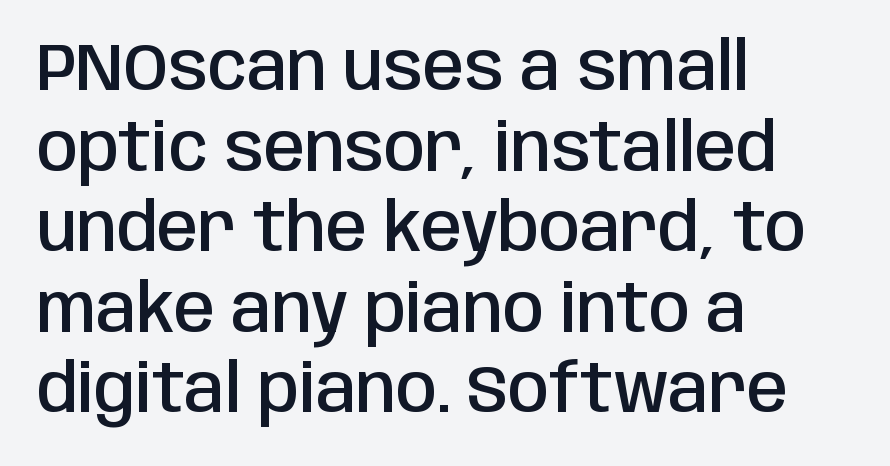
A classic flush-left, rag-right setting is used for this passage. Clear beneath every line of the passage. The rendering uses natural spacing where letterforms have individual widths. Notice how the stems are strictly vertical — no italics here.
